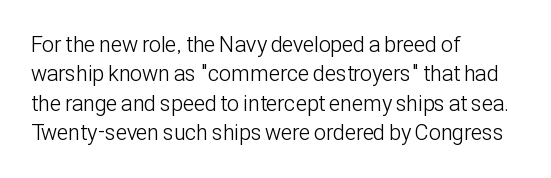
Q: Is the text bold? A: No.
Q: Is the text italic (slanted)? A: No, it is upright.
Q: Is the text underlined? A: No.
Q: How is the paragraph aligned? A: Left-aligned.
Q: Is the spacing between letters normal or unusually wide? A: Normal.
Q: Is the spacing between lines tight, normal or loose? A: Normal.
